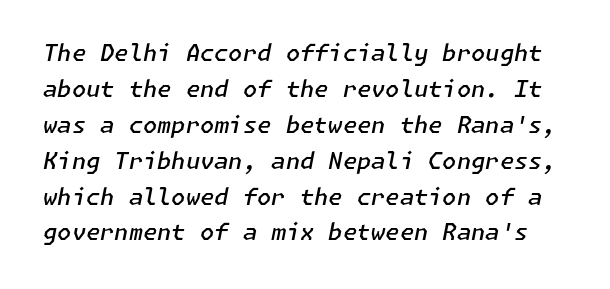
The passage shown has conventional tracking throughout. Firm but not heavy-handed strokes: this text is semibold. What's the leading like? Ordinary, nothing unusual. The space beneath each line is pristine and unruled.
